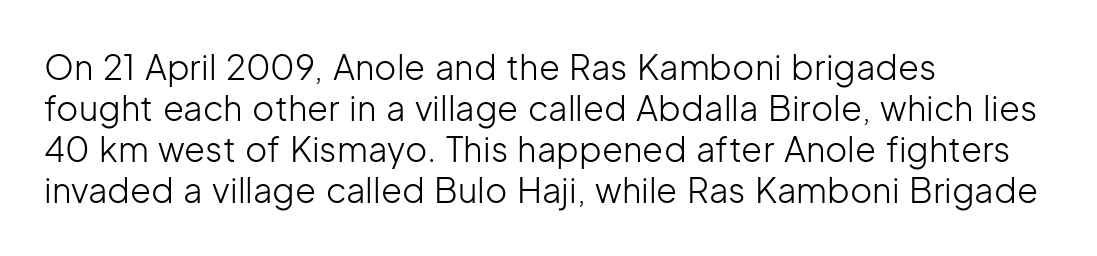
Q: Is the text bold? A: No.
Q: Is the text italic (slanted)? A: No, it is upright.
Q: Is the typeface a serif or a sans-serif typeface? A: Sans-serif.
Q: Is the text underlined? A: No.
Q: How is the paragraph aligned? A: Left-aligned.
Q: Is the spacing between letters normal or unusually wide? A: Normal.
Q: Width (condensed, normal, or wide)? A: Normal.
Q: Stroke contrast? A: Low.
Q: x-height? A: Medium.
Q: Monospaced? A: No.
